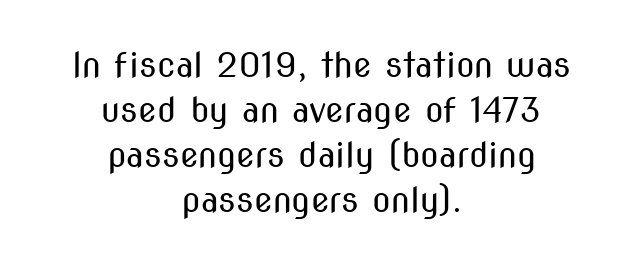
The image shows 34 px regular-weight, condensed sans-serif type, upright; set centered, normal line spacing (1.32x), normal letter spacing, not underlined; medium stroke contrast and a medium x-height.
